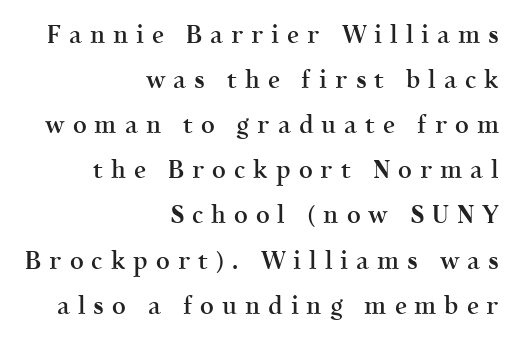
{"italic": "no", "bold": "semi", "underline": "no", "align": "right", "line_spacing_ratio": 1.88, "letter_spacing": "wide", "letter_spacing_em": 0.33, "glyph_px": 24}
